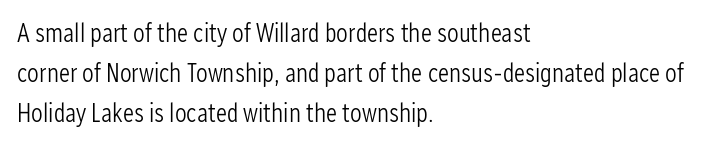
Q: Is the text bold? A: No.
Q: Is the text italic (slanted)? A: No, it is upright.
Q: Is the text underlined? A: No.
Q: How is the paragraph aligned? A: Left-aligned.
Q: Is the spacing between letters normal or unusually wide? A: Normal.
Q: Is the spacing between lines tight, normal or loose? A: Normal.
